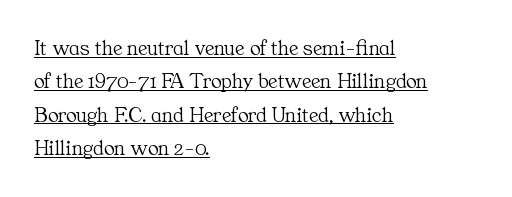
The image shows 22 px text type, upright; set left-aligned, normal line spacing (1.52x), normal letter spacing, underlined.
